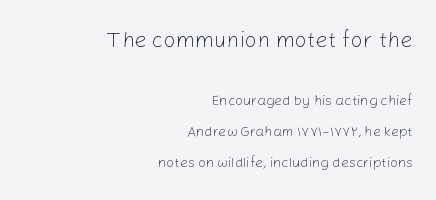
Q: Is the text bold? A: No.
Q: Is the text italic (slanted)? A: No, it is upright.
Q: Is the text underlined? A: No.
Q: How is the paragraph aligned? A: Right-aligned.
Q: Is the spacing between letters normal or unusually wide? A: Normal.
Q: Is the spacing between lines tight, normal or loose? A: Loose.
Q: Which block of text is set in a larger size, the first (top) or the second (bottom)? A: The first (top) one.
